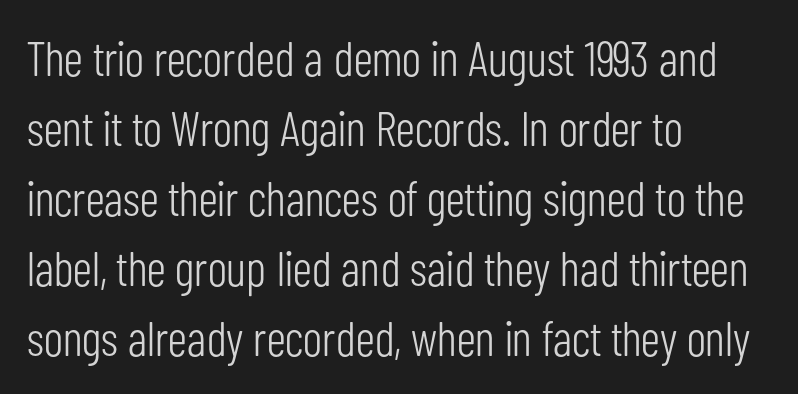
The image shows 49 px light, condensed sans-serif type, upright; set left-aligned, normal line spacing (1.43x), normal letter spacing, not underlined; low stroke contrast and a medium x-height.
